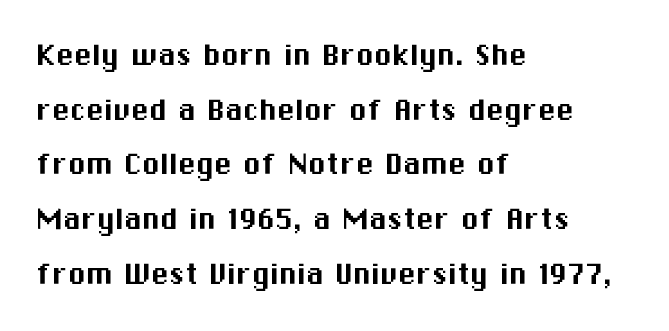
Character widths vary here, with narrow letters taking less room than wide ones. Font category for this specimen: sans-serif. Ordinary non-slanted type is in use. The passage shown stacks its lines at a standard gap. The string is rendered with underlining switched off. In terms of letterspacing, this is plain default setting.
